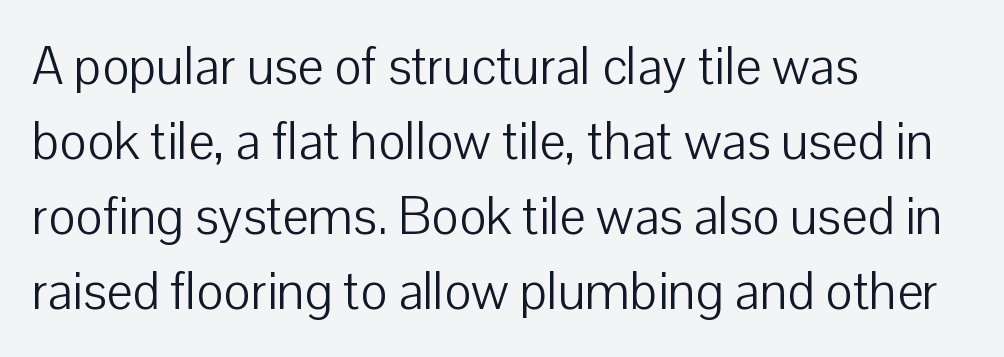
Look at the tracking — it's just the regular setting, nothing added. Italic: no, the glyphs are upright roman. A student would call this left alignment; a typographer would say flush left, rag right. Lines of text with bare space underneath. Is there much room between lines? A standard amount, neither cramped nor airy.
